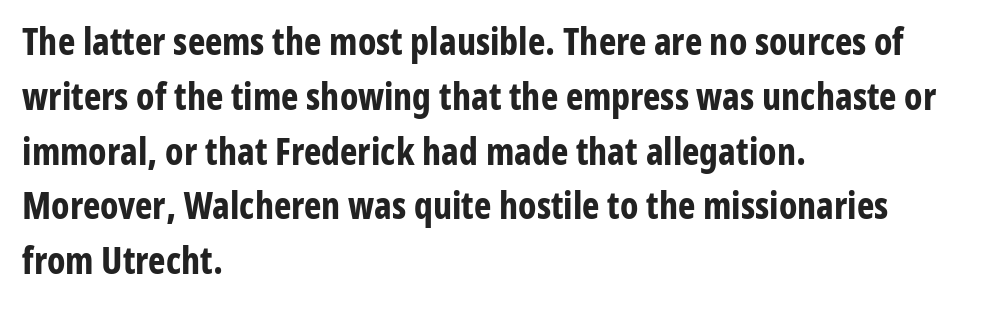
The image shows 37 px bold, condensed sans-serif type, upright; set left-aligned, normal line spacing (1.48x), normal letter spacing, not underlined; low stroke contrast and a medium x-height.
